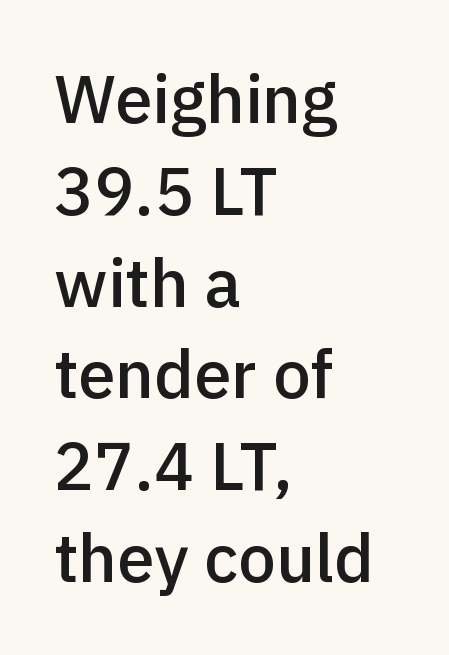
Q: Is the text bold? A: Semi-bold.
Q: Is the text italic (slanted)? A: No, it is upright.
Q: Is the typeface a serif or a sans-serif typeface? A: Sans-serif.
Q: Is the text underlined? A: No.
Q: How is the paragraph aligned? A: Left-aligned.
Q: Is the spacing between letters normal or unusually wide? A: Normal.
Q: Is the spacing between lines tight, normal or loose? A: Normal.
Q: Width (condensed, normal, or wide)? A: Normal.
Q: x-height? A: Medium.
Q: Monospaced? A: No.
